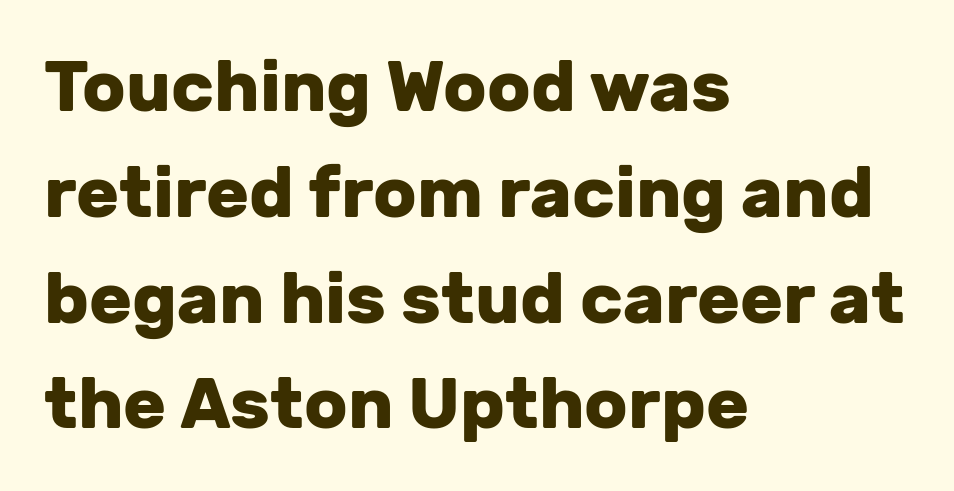
Q: Is the text bold? A: Yes.
Q: Is the text italic (slanted)? A: No, it is upright.
Q: Is the typeface a serif or a sans-serif typeface? A: Sans-serif.
Q: Is the text underlined? A: No.
Q: How is the paragraph aligned? A: Left-aligned.
Q: Is the spacing between letters normal or unusually wide? A: Normal.
Q: Is the spacing between lines tight, normal or loose? A: Normal.
Q: Width (condensed, normal, or wide)? A: Normal.
Q: Stroke contrast? A: Low.
Q: x-height? A: Medium.
Q: Monospaced? A: No.
